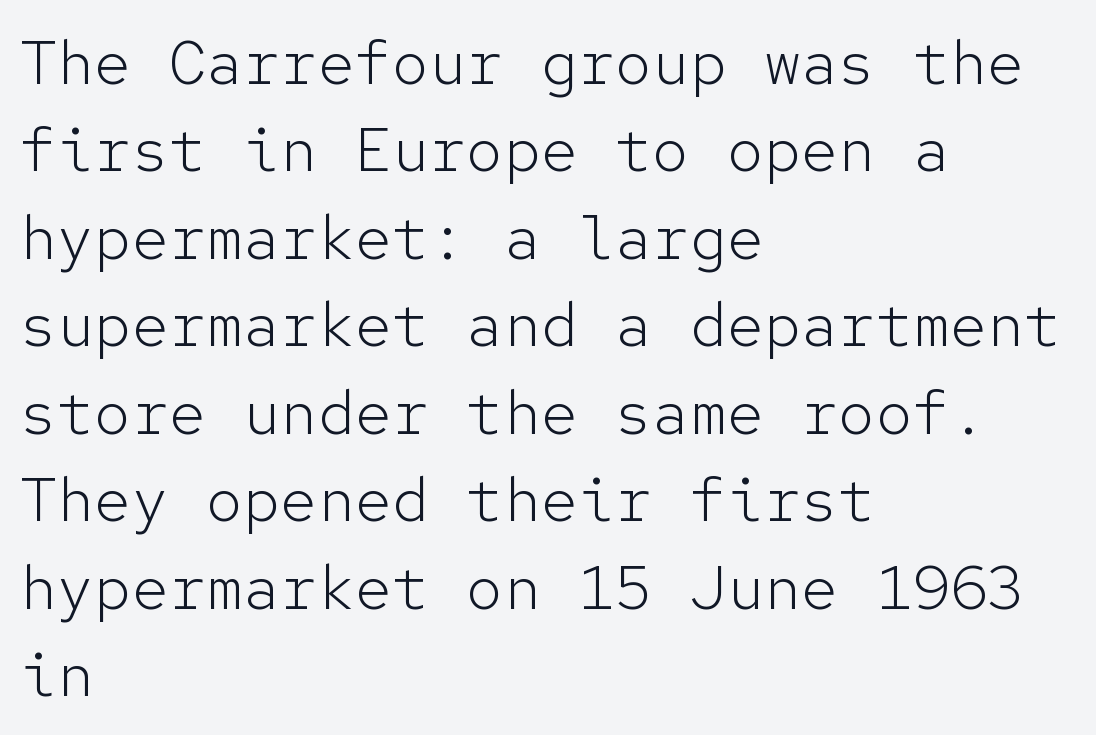
The image shows 62 px light sans-serif type, upright, monospaced; set left-aligned, normal line spacing (1.41x), normal letter spacing, not underlined; low stroke contrast and a medium x-height.
